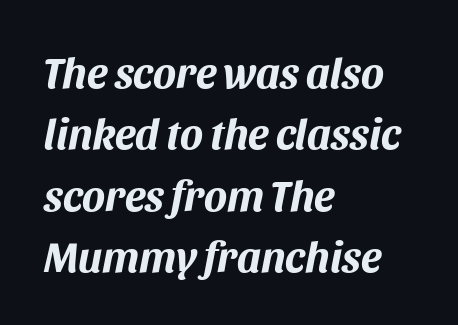
The image shows 43 px bold type, italic (leaning right); set left-aligned, normal line spacing (1.43x), normal letter spacing, not underlined; medium stroke contrast and a large x-height.
